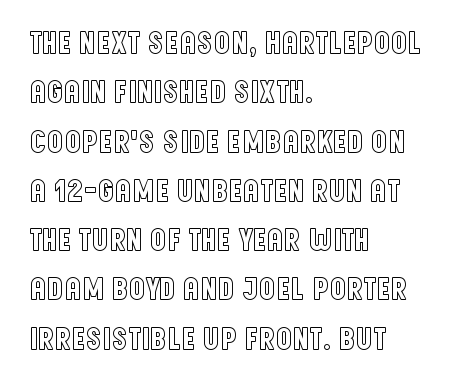
Q: Is the text italic (slanted)? A: No, it is upright.
Q: Is the text underlined? A: No.
Q: How is the paragraph aligned? A: Left-aligned.
Q: Is the spacing between letters normal or unusually wide? A: Normal.
Q: Is the spacing between lines tight, normal or loose? A: Normal.
Q: Width (condensed, normal, or wide)? A: Condensed.
Q: x-height? A: Large.
Q: Monospaced? A: No.
